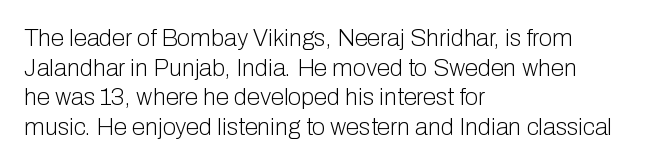
{"italic": "no", "bold": "no", "underline": "no", "align": "left", "line_spacing_ratio": 1.23, "letter_spacing": "normal", "letter_spacing_em": 0.0, "glyph_px": 24}
